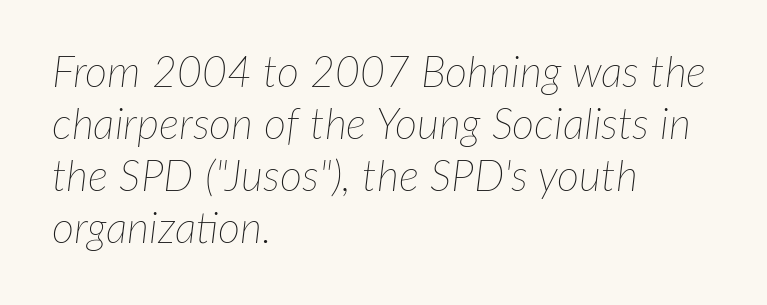
The image shows 43 px thin type, italic (leaning right); set left-aligned, line spacing 1.21x, normal letter spacing, not underlined; low stroke contrast and a medium x-height.
